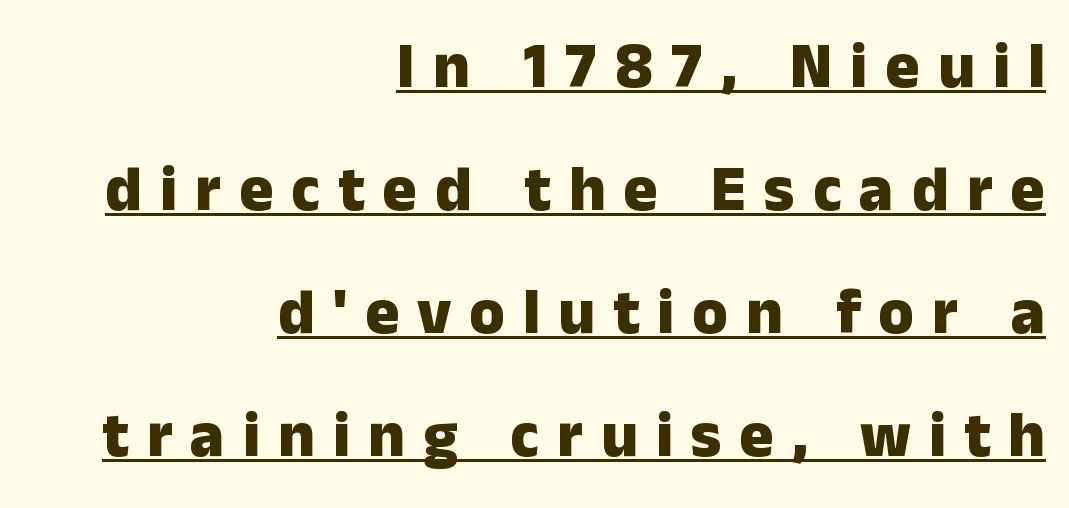
The image shows 64 px heavy sans-serif type, upright; set right-aligned, loose line spacing (1.92x), unusually wide letter spacing (+0.28 em), underlined; low stroke contrast and a medium x-height.
